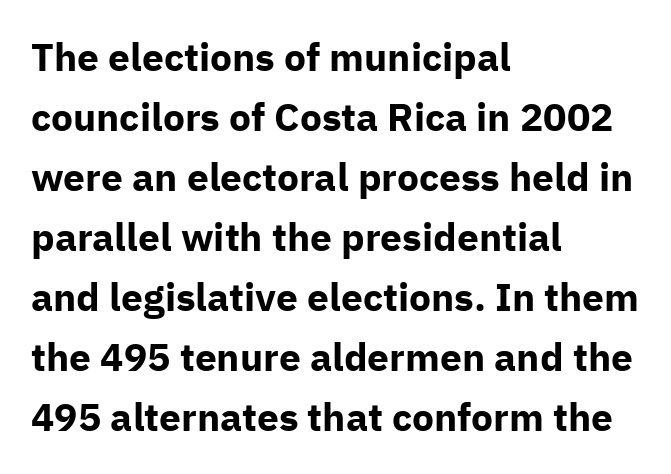
The image shows 39 px bold sans-serif type, upright; set left-aligned, normal line spacing (1.54x), normal letter spacing, not underlined; low stroke contrast and a medium x-height.
